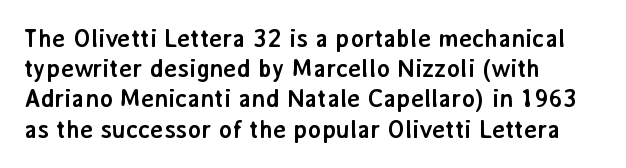
Q: Is the text bold? A: Yes.
Q: Is the text italic (slanted)? A: No, it is upright.
Q: Is the text underlined? A: No.
Q: How is the paragraph aligned? A: Left-aligned.
Q: Is the spacing between letters normal or unusually wide? A: Normal.
